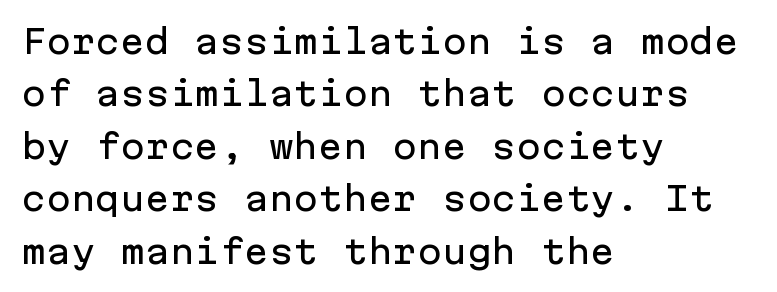
The image shows 33 px sans-serif type, upright, monospaced; set left-aligned, normal line spacing (1.59x), normal letter spacing, not underlined; low stroke contrast and a medium x-height.
